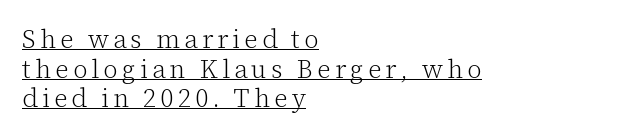
Visually the block forms a straight wall on the left and a jagged coastline on the right. Caption: lettering with a line underneath. Rendered with straight, roman letterforms. This reads as an unemphasized weight, regular at the heaviest. Students, observe: this is what under-led, compact text looks like.
